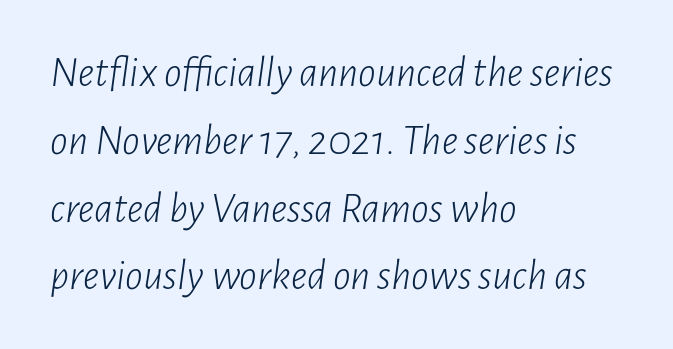
{"italic": "yes", "lean": "right", "slant_degrees": 7, "bold": "no", "weight": "light", "width": "condensed", "stroke_contrast": "low", "x_height": "medium", "monospaced": "no", "underline": "no", "align": "left", "line_spacing": "normal", "line_spacing_ratio": 1.54, "letter_spacing": "normal", "letter_spacing_em": 0.0, "glyph_px": 44}
